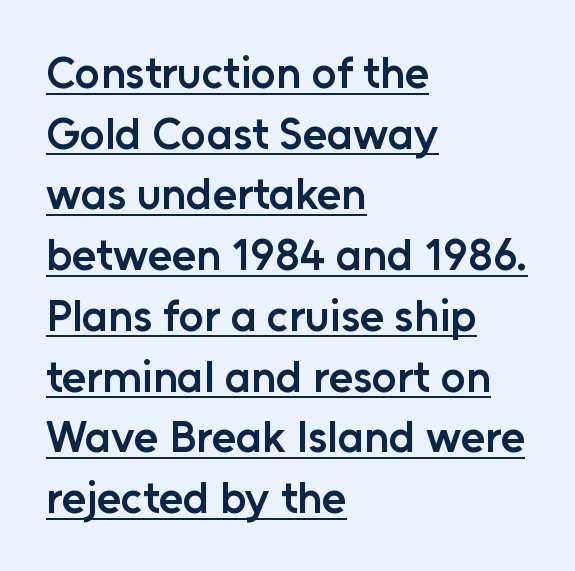
The image shows 44 px semibold sans-serif type, upright; set left-aligned, normal line spacing (1.38x), normal letter spacing, underlined; low stroke contrast and a medium x-height.
